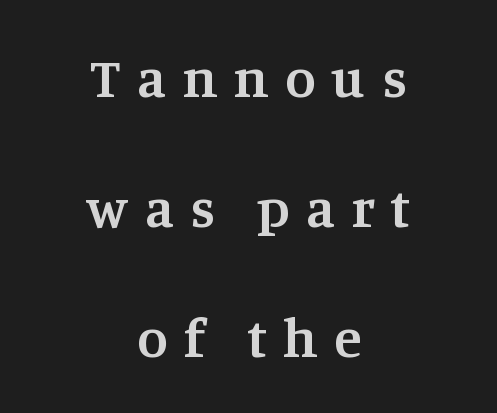
Designer's note — italics off, roman on. There is plenty of visible air inserted between adjacent glyphs. Vertical spacing — loose. Set as a demibold, roughly 600 on the weight scale. You can tell from the footed stems that serif type was used.
